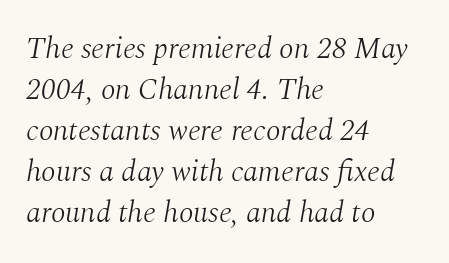
{"serif": "yes", "italic": "yes", "lean": "right", "slant_degrees": 10, "bold": "no", "weight": "light", "width": "normal", "stroke_contrast": "medium", "x_height": "medium", "monospaced": "no", "underline": "no", "align": "left", "line_spacing": "normal", "line_spacing_ratio": 1.37, "letter_spacing": "normal", "letter_spacing_em": 0.0, "glyph_px": 30}
